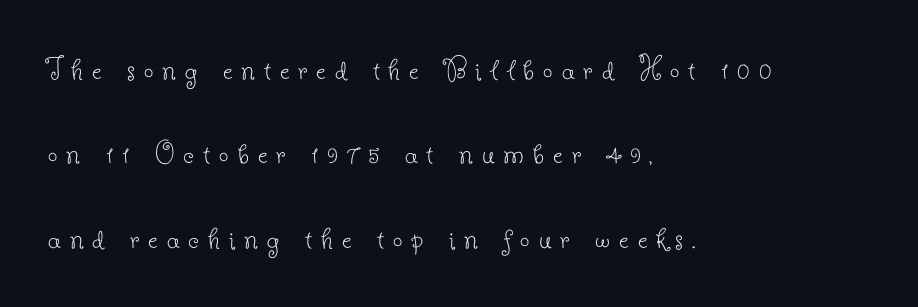
{"serif": "yes", "italic": "no", "bold": "no", "weight": "thin", "width": "normal", "stroke_contrast": "low", "x_height": "small", "monospaced": "no", "underline": "no", "align": "left", "line_spacing": "loose", "line_spacing_ratio": 2.48, "letter_spacing": "wide", "letter_spacing_em": 0.26, "glyph_px": 34}
